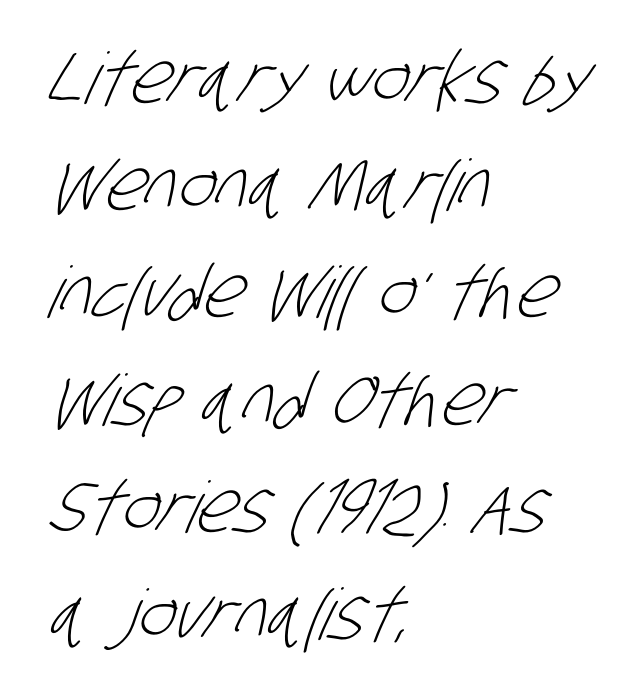
The rendering anchors every line to the left-hand side. Compared with typical body copy, the letter spacing here is the same. The glyphs are unaccompanied by any horizontal stroke below them. The text was rendered using a sans face with plain stroke endings.
